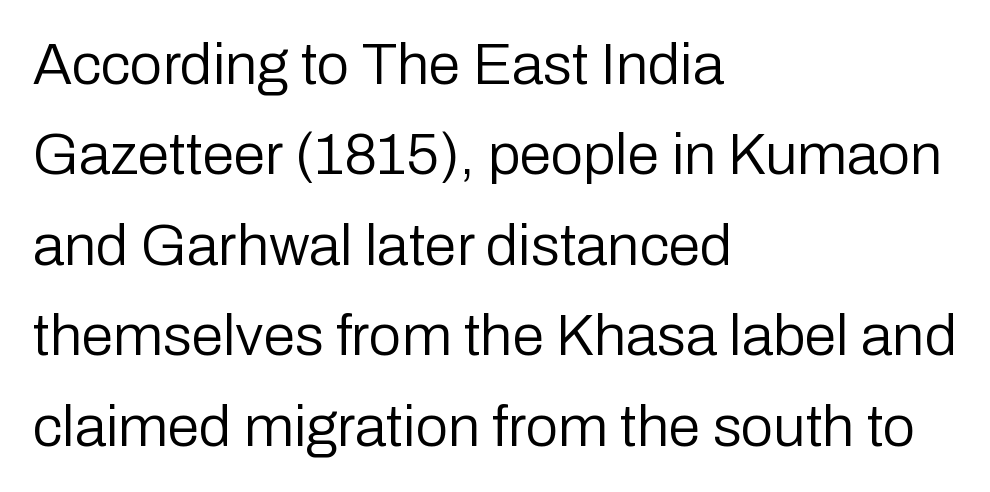
The image shows 58 px regular-weight sans-serif type, upright; set left-aligned, normal line spacing (1.56x), normal letter spacing, not underlined; low stroke contrast and a medium x-height.
